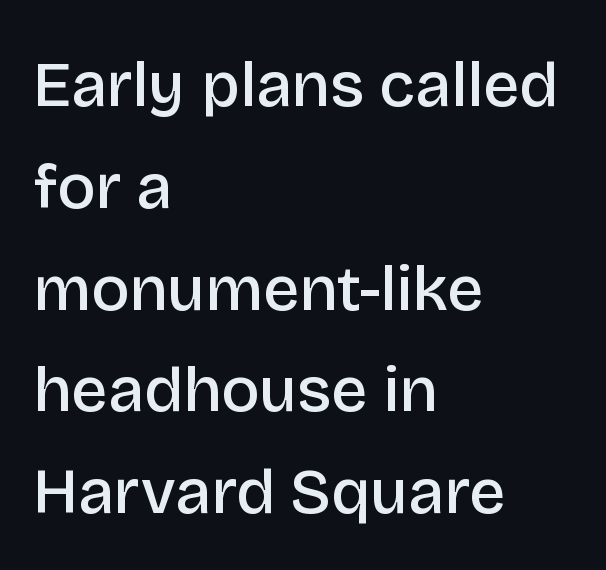
The image shows 64 px semibold sans-serif type, upright; set left-aligned, normal line spacing (1.59x), normal letter spacing, not underlined; low stroke contrast and a large x-height.
